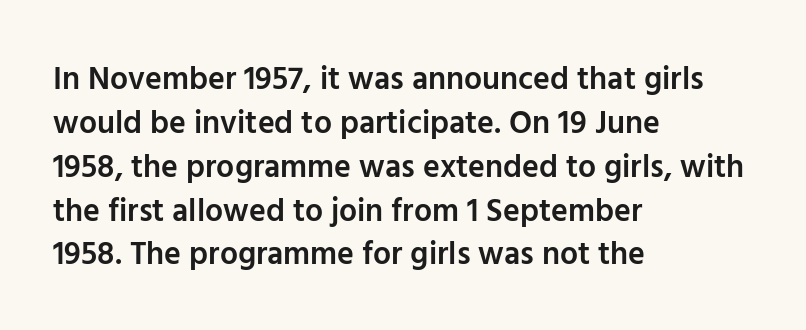
This sample uses an upright cut, with every glyph sitting square on the baseline. Left-aligned paragraph, ragged on the right. Descenders hang freely into open space. Is this a fixed-width face? No — the glyphs have proportional, varying widths. Moderately thickened strokes mark this as semibold type. Students, note that the glyphs here touch the page at normal intervals.
